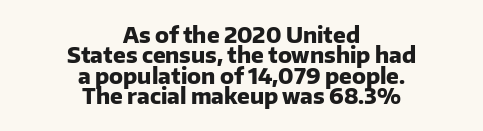
The image shows 21 px bold type, upright; set centered, tight line spacing (0.97x), normal letter spacing, not underlined.
